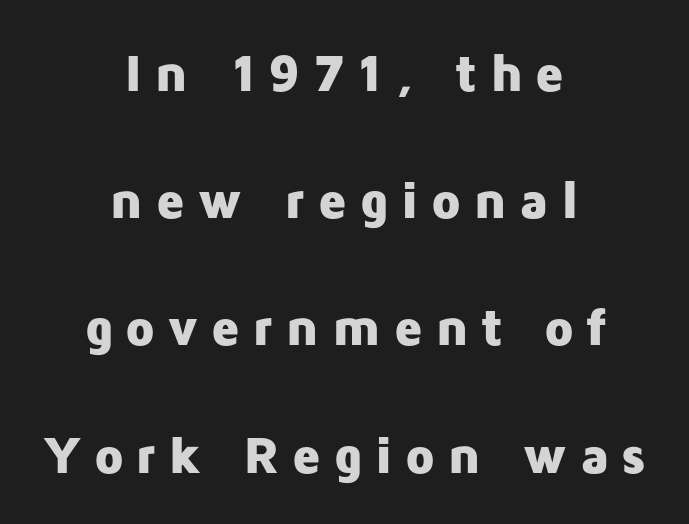
The image shows 53 px heavy sans-serif type, upright; set centered, loose line spacing (2.4x), unusually wide letter spacing (+0.22 em), not underlined; low stroke contrast and a medium x-height.
